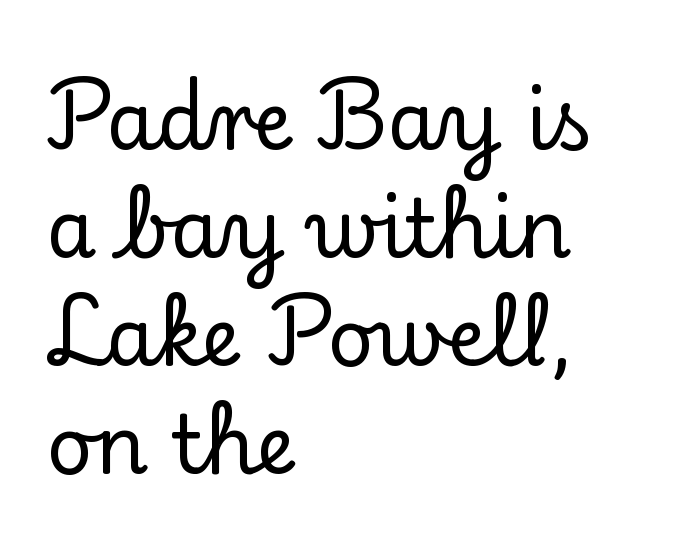
The vertical gap from one line to the next is medium. This is the regular roman posture of the typeface. Spacing between characters is what you'd get straight out of the box. The passage shown is not underscored anywhere.
